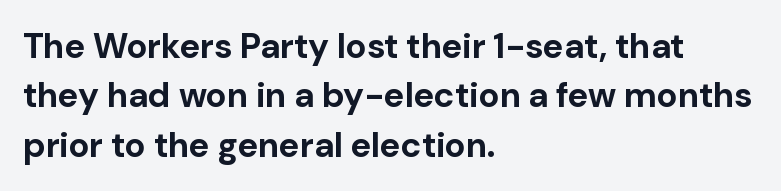
The setting favours the left margin, as ordinary paragraphs usually do. Quick note: not italic, upright. These lines sit exactly where default settings would place them. Check under the words: just untouched page. Varying glyph widths throughout — classic text-font behaviour. Is the type bold? Yes — the strokes are clearly thick and heavy.
